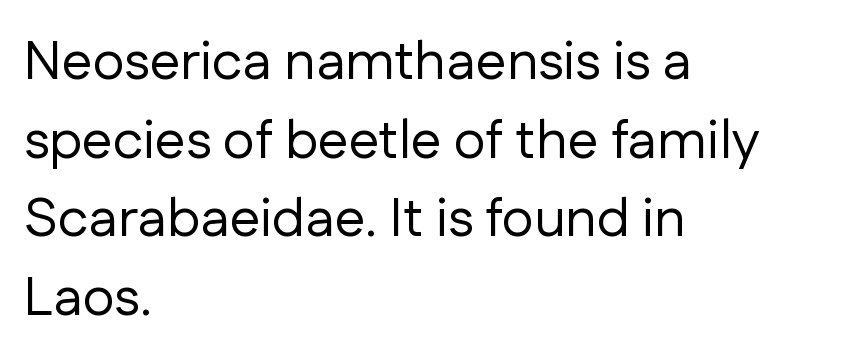
In CSS terms this would be text-align: left. Observe the absence of serifs on each vertical stroke in this sample. Underlining? Definitely not there. Every stem runs plumb, perpendicular to the baseline. Proportional: the letters do not fall into vertical columns.
